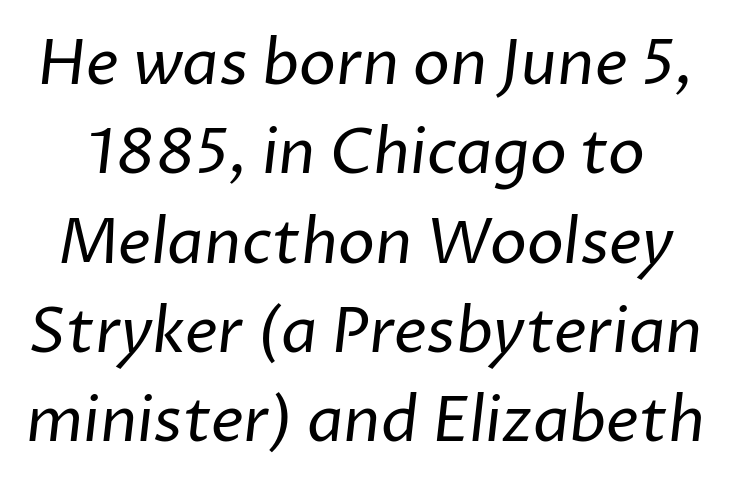
The image shows 62 px regular-weight sans-serif type; set normal line spacing (1.44x), normal letter spacing, not underlined; low stroke contrast and a medium x-height.
